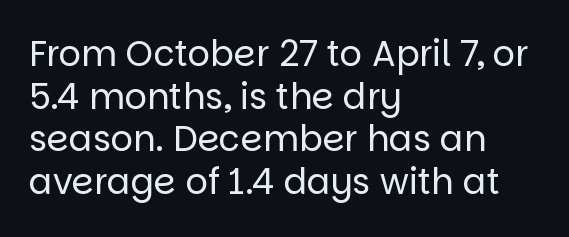
Posture: upright roman. This rendering employs a face without finishing strokes, i.e., a sans-serif. The letterforms sit shoulder to shoulder at normal distance. Character widths vary here, with narrow letters taking less room than wide ones. The string is rendered with underlining switched off. Compared with a typical body face, this is equally light or lighter still.
